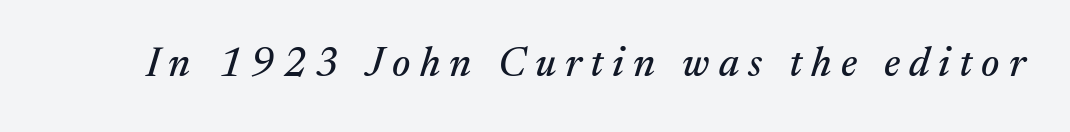
The image shows 41 px serif type, italic (leaning right); set unusually wide letter spacing (+0.22 em), not underlined; medium stroke contrast and a medium x-height.
